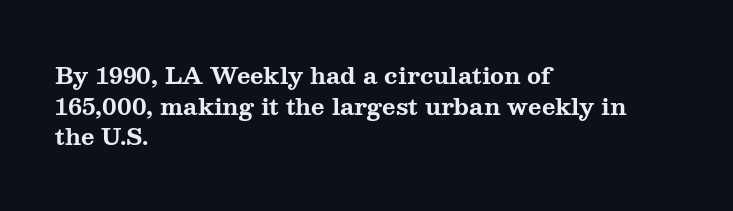
{"italic": "no", "bold": "yes", "underline": "no", "align": "left", "line_spacing": "normal", "line_spacing_ratio": 1.33, "letter_spacing": "normal", "letter_spacing_em": 0.0, "glyph_px": 23}
